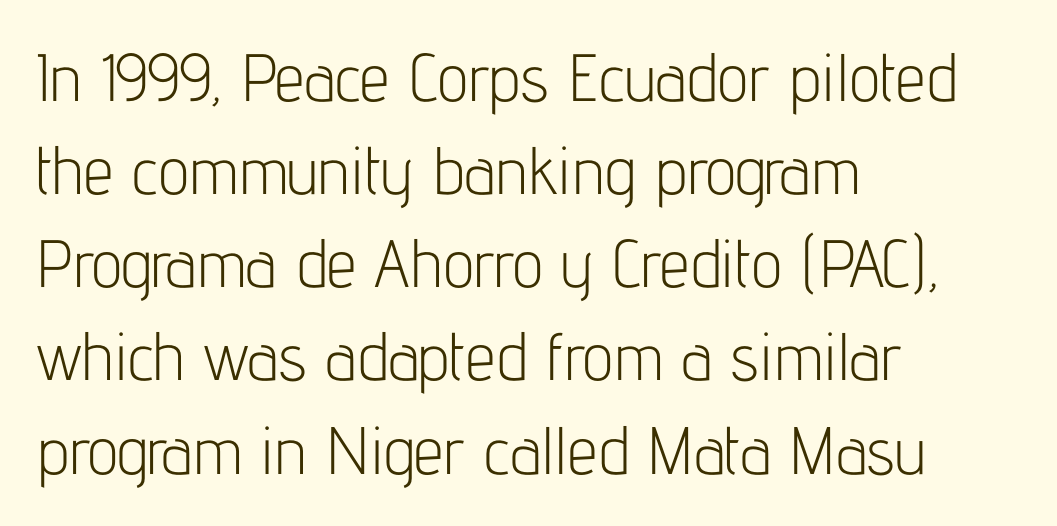
The image shows 67 px light, condensed sans-serif type, upright; set left-aligned, normal line spacing (1.39x), normal letter spacing, not underlined; low stroke contrast and a medium x-height.
